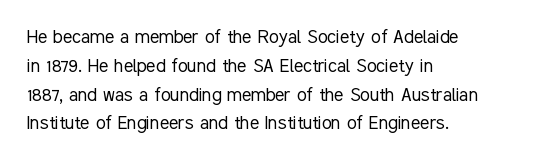
The image shows 22 px text type, upright; set left-aligned, normal line spacing (1.31x), normal letter spacing, not underlined.
